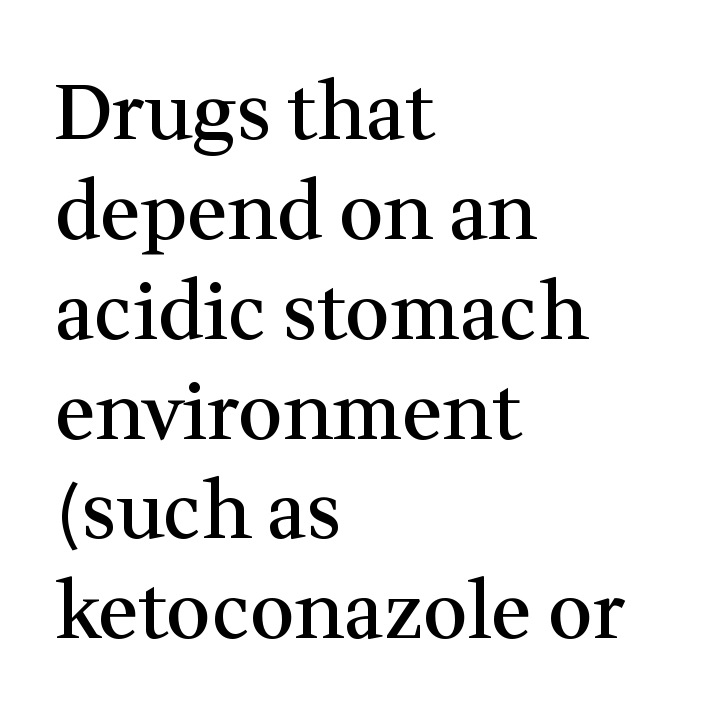
The specimen omits any rule beneath the text block's lines. Character widths vary here, with narrow letters taking less room than wide ones. Its strokes are somewhat broadened, the hallmark of semibold type. Characters remain perfectly vertical along every line.
